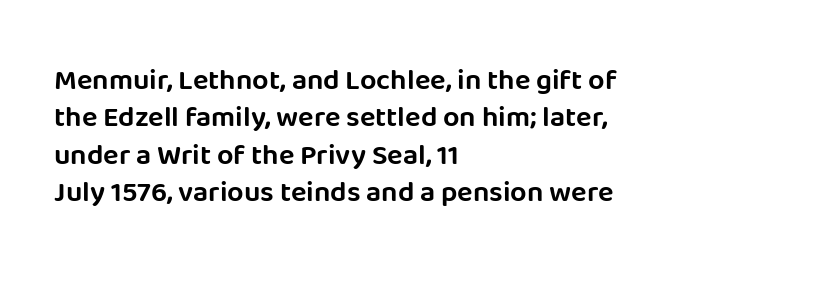
Q: Is the text italic (slanted)? A: No, it is upright.
Q: Is the typeface a serif or a sans-serif typeface? A: Sans-serif.
Q: Is the text underlined? A: No.
Q: How is the paragraph aligned? A: Left-aligned.
Q: Is the spacing between letters normal or unusually wide? A: Normal.
Q: Is the spacing between lines tight, normal or loose? A: Normal.
Q: Width (condensed, normal, or wide)? A: Normal.
Q: Stroke contrast? A: Low.
Q: x-height? A: Large.
Q: Monospaced? A: No.
